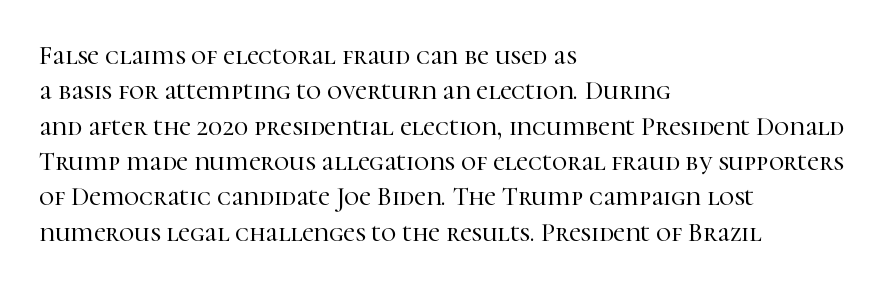
The image shows 26 px text type, upright; set left-aligned, normal line spacing (1.36x), normal letter spacing, not underlined.
